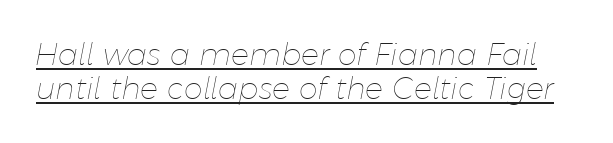
{"italic": "yes", "lean": "right", "slant_degrees": 11, "bold": "no", "weight": "thin", "width": "normal", "stroke_contrast": "low", "x_height": "medium", "monospaced": "no", "underline": "yes", "line_spacing": "tight", "line_spacing_ratio": 1.15, "letter_spacing": "normal", "letter_spacing_em": 0.0, "glyph_px": 30}
